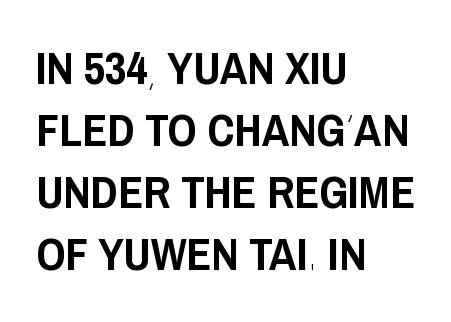
Q: Is the text italic (slanted)? A: No, it is upright.
Q: Is the typeface a serif or a sans-serif typeface? A: Sans-serif.
Q: Is the text underlined? A: No.
Q: How is the paragraph aligned? A: Left-aligned.
Q: Is the spacing between letters normal or unusually wide? A: Normal.
Q: Is the spacing between lines tight, normal or loose? A: Normal.
Q: Width (condensed, normal, or wide)? A: Condensed.
Q: Stroke contrast? A: Low.
Q: x-height? A: Large.
Q: Monospaced? A: No.
